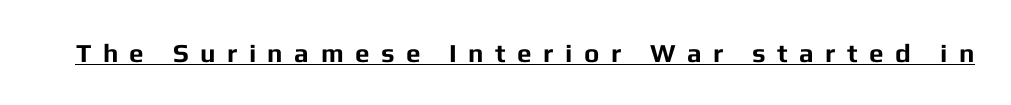
Do the letters lean? They stand straight. Observe the wide spacing: letters keep a clear distance from each other. Notice how thick the strokes are: this is what a full bold looks like. The typesetter has applied underlining to the passage shown.
